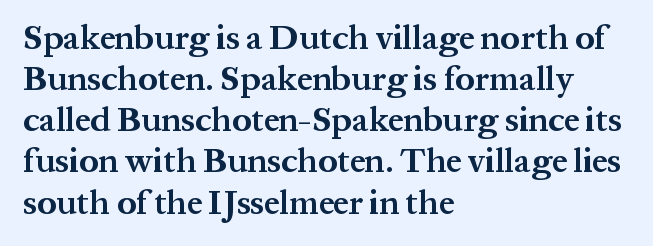
Each glyph is drawn with heavy, bold strokes. If you drew a line through each stem, it would be perfectly vertical. The typesetter chose a ragged-right arrangement here. Descender tails drop into unmarked territory.
